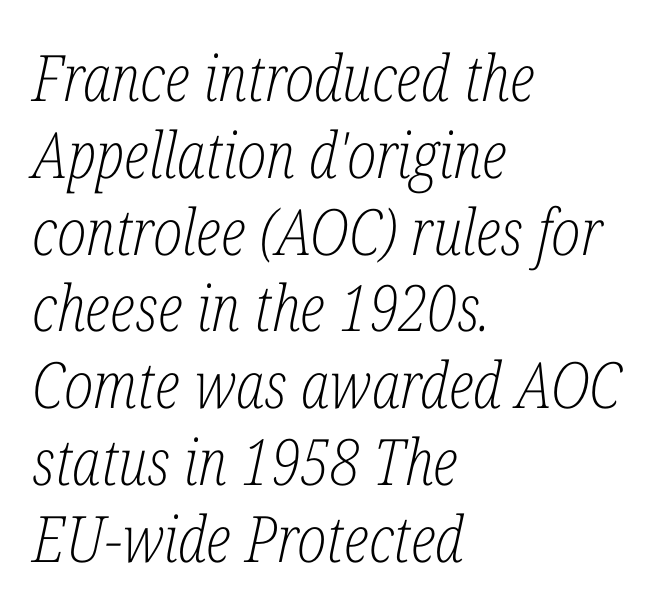
The foot of each line stays bare and open. Spacing verdict: proportional, widths tailored to each character. The axis of the letterforms is tilted away from vertical. These glyphs show unthickened strokes, regular width or finer. Stroke terminals: seriffed. The passage is arranged the way most books set body copy — flush left.
